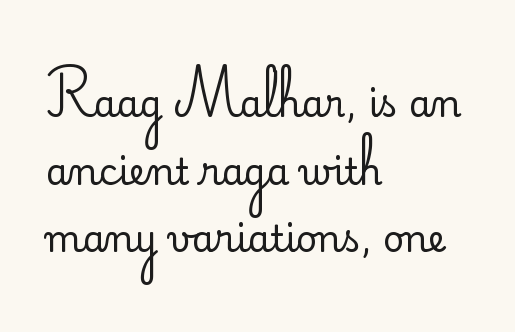
Q: Is the text bold? A: No.
Q: Is the text italic (slanted)? A: No, it is upright.
Q: Is the typeface a serif or a sans-serif typeface? A: Sans-serif.
Q: Is the text underlined? A: No.
Q: How is the paragraph aligned? A: Left-aligned.
Q: Is the spacing between letters normal or unusually wide? A: Normal.
Q: Width (condensed, normal, or wide)? A: Normal.
Q: Stroke contrast? A: Low.
Q: x-height? A: Small.
Q: Monospaced? A: No.
